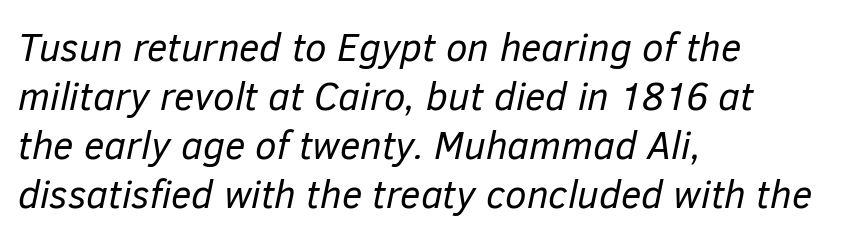
Caption: standard tracking, unaltered. Type without underlining. A light-to-regular cut is what we see here. Do the characters align in a grid? No, the font is proportional.
